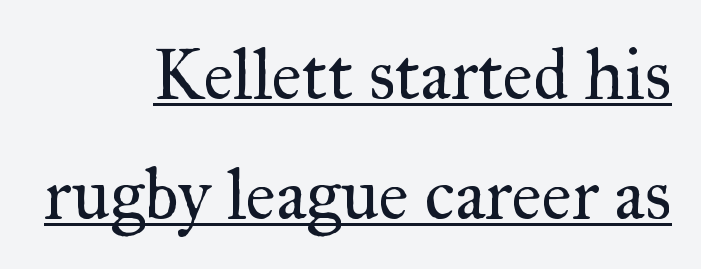
The image shows 72 px regular-weight serif type, upright; set right-aligned, normal line spacing (1.66x), normal letter spacing, underlined; medium stroke contrast and a small x-height.
